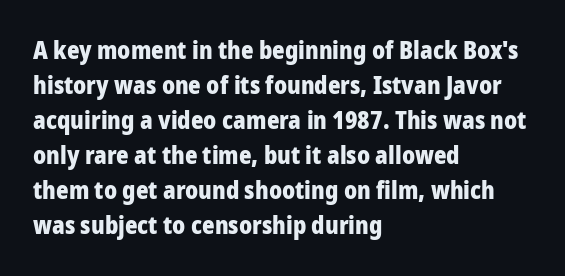
Q: Is the text bold? A: Yes.
Q: Is the text italic (slanted)? A: No, it is upright.
Q: Is the text underlined? A: No.
Q: How is the paragraph aligned? A: Left-aligned.
Q: Is the spacing between letters normal or unusually wide? A: Normal.
Q: Is the spacing between lines tight, normal or loose? A: Normal.
